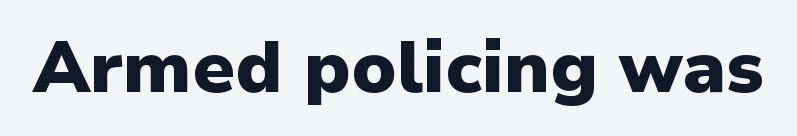
Tracking value appears to be zero — textbook default spacing. Unmarked baselines from the first word to the last. The lettering holds an erect, upright posture throughout. Heavy, bold letterforms. A typesetter would call this proportional, since set widths differ per character. What kind of face is this? One without serifs — a sans.
